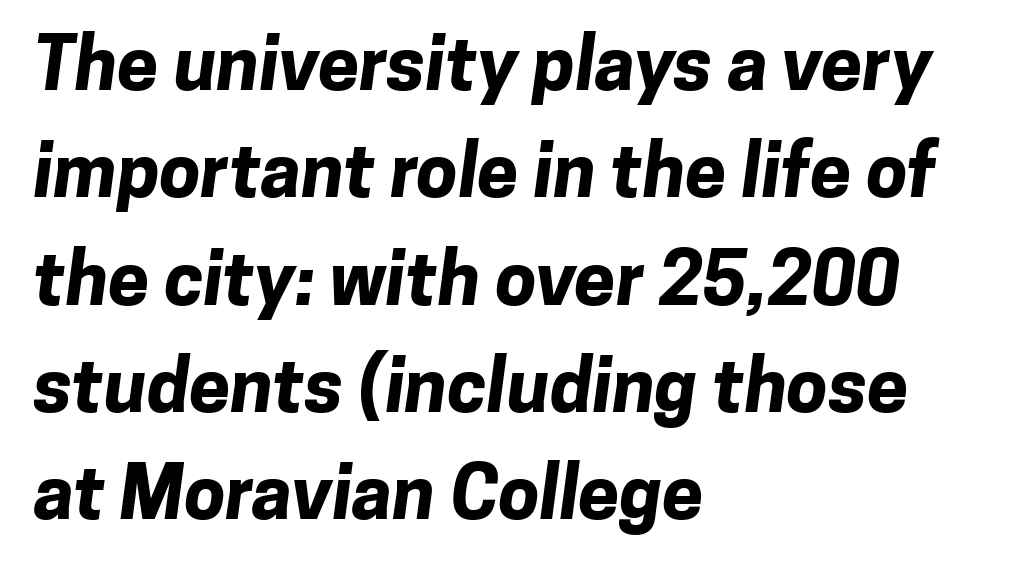
{"serif": "no", "bold": "yes", "weight": "bold", "width": "normal", "stroke_contrast": "low", "x_height": "medium", "monospaced": "no", "underline": "no", "align": "left", "line_spacing": "normal", "line_spacing_ratio": 1.45, "letter_spacing": "normal", "letter_spacing_em": 0.0, "glyph_px": 74}
